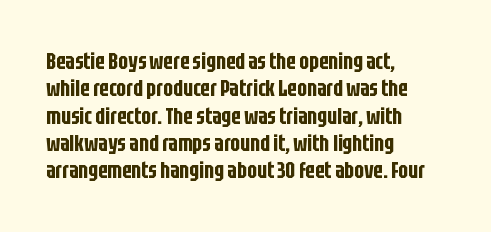
The image shows 23 px text type, upright; set left-aligned, line spacing 1.19x, normal letter spacing, not underlined.
